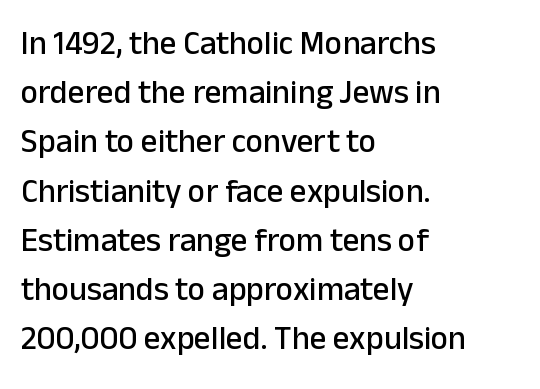
The image shows 33 px sans-serif type, upright; set left-aligned, normal line spacing (1.49x), normal letter spacing, not underlined; low stroke contrast and a medium x-height.
